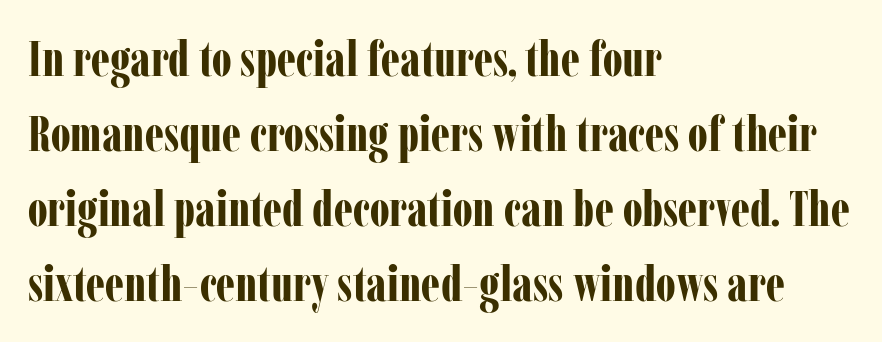
Q: Is the text bold? A: Yes.
Q: Is the text italic (slanted)? A: No, it is upright.
Q: Is the typeface a serif or a sans-serif typeface? A: Serif.
Q: Is the text underlined? A: No.
Q: How is the paragraph aligned? A: Left-aligned.
Q: Is the spacing between letters normal or unusually wide? A: Normal.
Q: Is the spacing between lines tight, normal or loose? A: Normal.
Q: Width (condensed, normal, or wide)? A: Condensed.
Q: Stroke contrast? A: Low.
Q: x-height? A: Medium.
Q: Monospaced? A: No.
